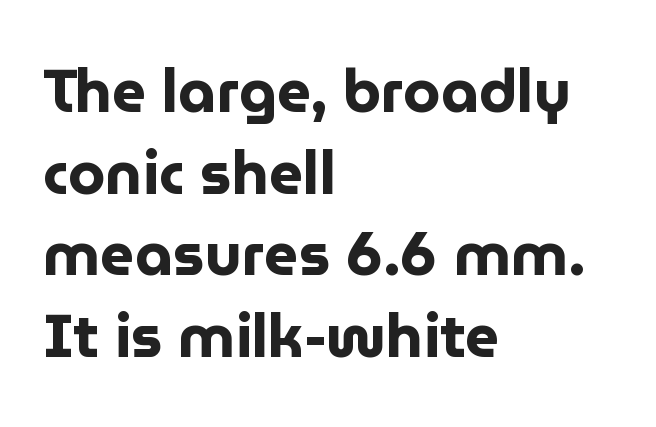
Q: Is the text bold? A: Yes.
Q: Is the text italic (slanted)? A: No, it is upright.
Q: Is the typeface a serif or a sans-serif typeface? A: Sans-serif.
Q: Is the text underlined? A: No.
Q: How is the paragraph aligned? A: Left-aligned.
Q: Is the spacing between letters normal or unusually wide? A: Normal.
Q: Is the spacing between lines tight, normal or loose? A: Normal.
Q: Width (condensed, normal, or wide)? A: Normal.
Q: Stroke contrast? A: Low.
Q: x-height? A: Medium.
Q: Monospaced? A: No.
